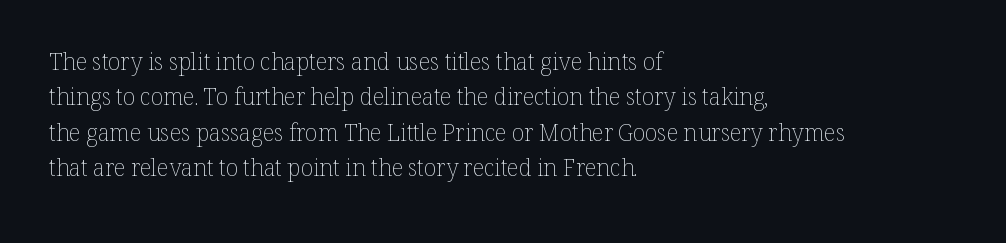
The face looks like a standard text weight, possibly lighter. Vertical strokes here are truly vertical. These lines keep a tight, regular rhythm from letter to letter. Leading matches the norm, producing a regular column. Left-aligned paragraph, ragged on the right. The space directly below the letters is spotless.
